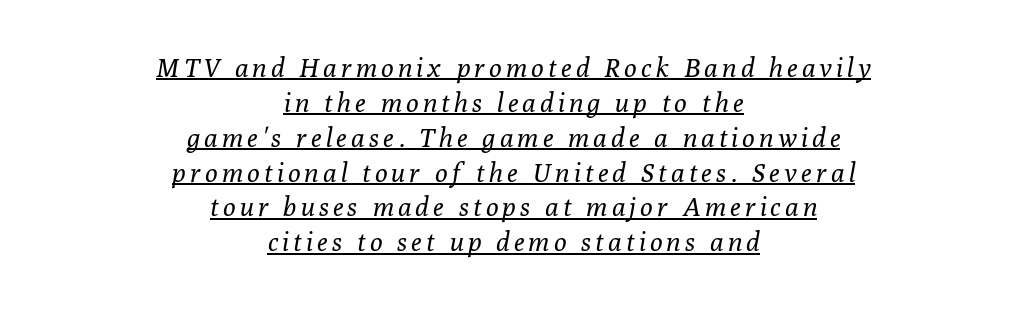
Q: Is the text bold? A: No.
Q: Is the text italic (slanted)? A: Yes, it leans right by about 10 degrees.
Q: Is the text underlined? A: Yes.
Q: How is the paragraph aligned? A: Centered.
Q: Is the spacing between lines tight, normal or loose? A: Normal.
